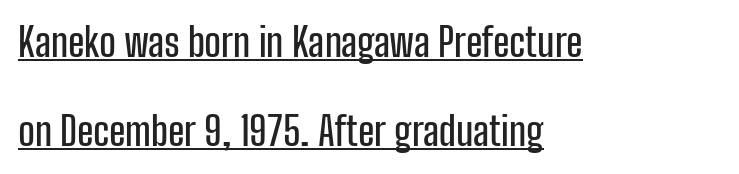
The image shows 39 px condensed sans-serif type, upright; set left-aligned, loose line spacing (2.29x), normal letter spacing, underlined; low stroke contrast and a medium x-height.
